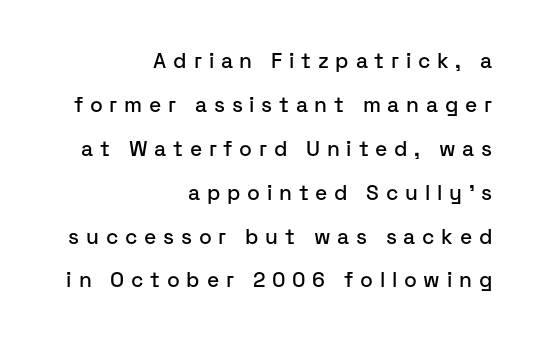
Each line ends at the same right margin while the left side varies. Each new line begins a long way beneath the previous one. Spacing between characters has been opened up far beyond the box default. Anything drawn beneath the words? Only blank space. Characters remain perfectly vertical along every line.
